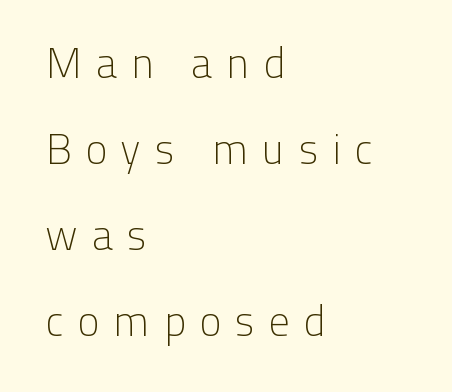
The image shows 43 px light sans-serif type, upright; set left-aligned, loose line spacing (2.0x), unusually wide letter spacing (+0.3 em), not underlined; low stroke contrast and a medium x-height.
